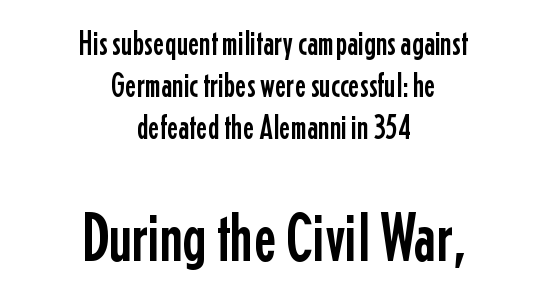
No italicization has been applied; the sample stays upright. Look at the bottom of the vertical strokes: they stop flat, with no serifs. These lines are rendered in a variable-pitch font. The strip under each line holds only bare page.
